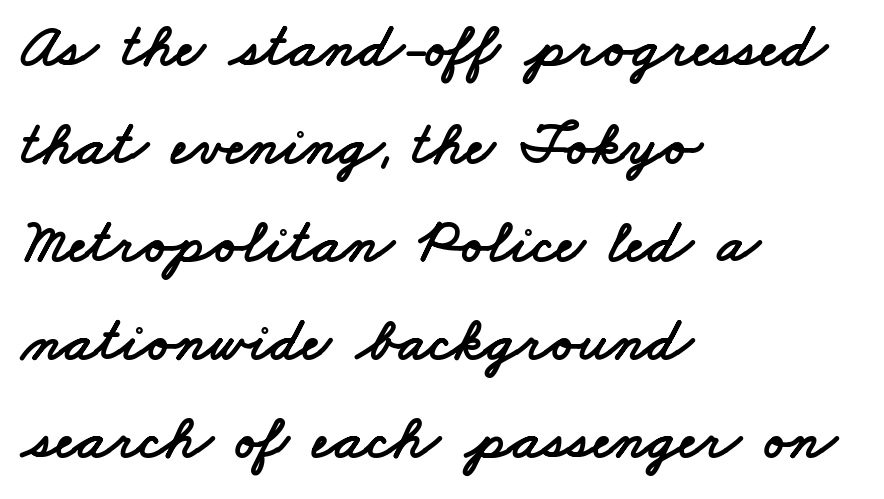
{"serif": "no", "width": "wide", "stroke_contrast": "low", "x_height": "small", "monospaced": "no", "underline": "no", "align": "left", "line_spacing": "normal", "line_spacing_ratio": 1.58, "letter_spacing": "normal", "letter_spacing_em": 0.0, "glyph_px": 62}
